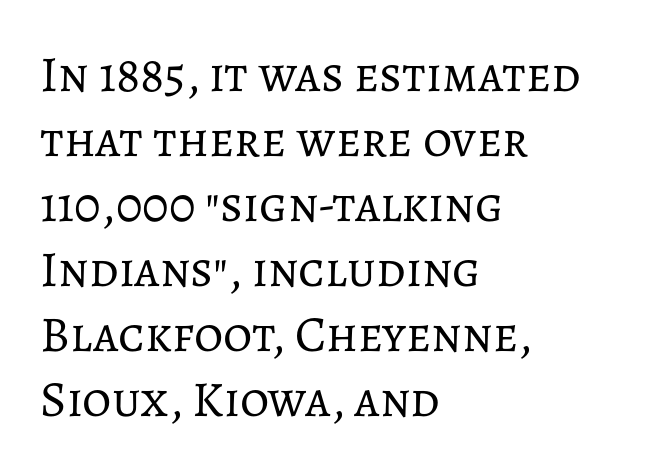
Q: Is the text bold? A: No.
Q: Is the text italic (slanted)? A: No, it is upright.
Q: Is the text underlined? A: No.
Q: How is the paragraph aligned? A: Left-aligned.
Q: Is the spacing between letters normal or unusually wide? A: Normal.
Q: Is the spacing between lines tight, normal or loose? A: Normal.
Q: Width (condensed, normal, or wide)? A: Normal.
Q: Stroke contrast? A: Low.
Q: x-height? A: Medium.
Q: Monospaced? A: No.
